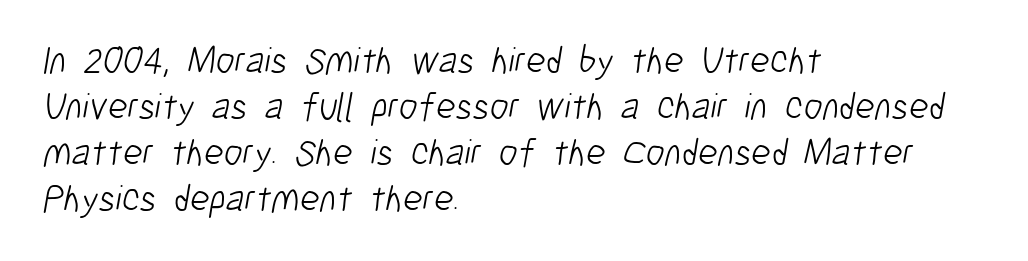
Q: Is the text bold? A: No.
Q: Is the typeface a serif or a sans-serif typeface? A: Sans-serif.
Q: Is the text underlined? A: No.
Q: How is the paragraph aligned? A: Left-aligned.
Q: Is the spacing between letters normal or unusually wide? A: Normal.
Q: Width (condensed, normal, or wide)? A: Condensed.
Q: Stroke contrast? A: Low.
Q: x-height? A: Medium.
Q: Monospaced? A: No.
